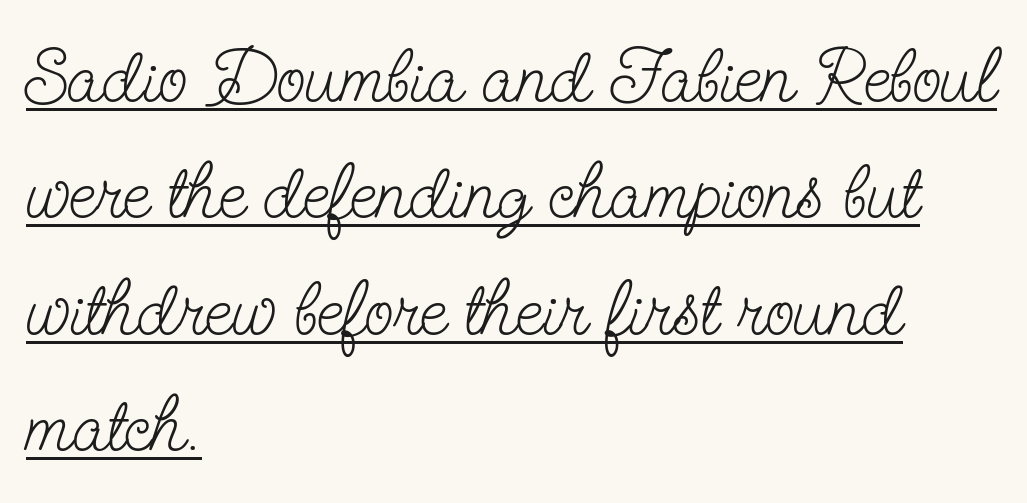
Q: Is the text bold? A: No.
Q: Is the text italic (slanted)? A: Yes.
Q: Is the typeface a serif or a sans-serif typeface? A: Serif.
Q: Is the text underlined? A: Yes.
Q: How is the paragraph aligned? A: Left-aligned.
Q: Is the spacing between letters normal or unusually wide? A: Normal.
Q: Is the spacing between lines tight, normal or loose? A: Normal.
Q: Width (condensed, normal, or wide)? A: Condensed.
Q: Stroke contrast? A: Low.
Q: x-height? A: Small.
Q: Monospaced? A: No.
